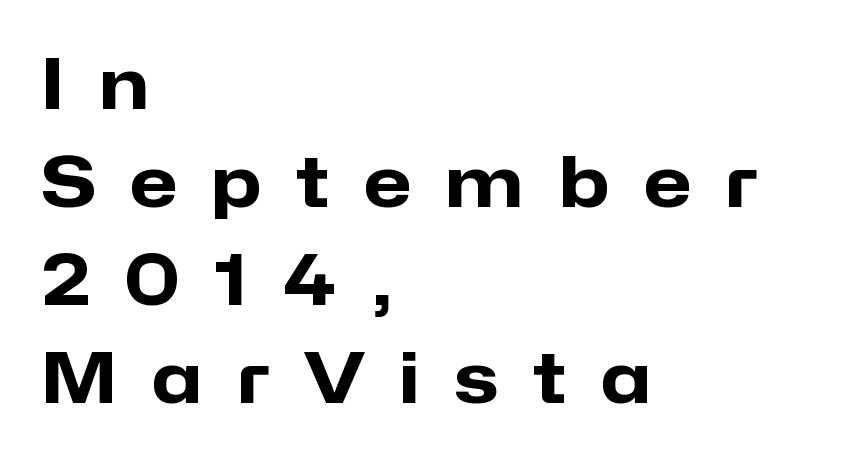
Q: Is the text bold? A: Yes.
Q: Is the text italic (slanted)? A: No, it is upright.
Q: Is the typeface a serif or a sans-serif typeface? A: Sans-serif.
Q: Is the text underlined? A: No.
Q: How is the paragraph aligned? A: Left-aligned.
Q: Is the spacing between letters normal or unusually wide? A: Unusually wide.
Q: Is the spacing between lines tight, normal or loose? A: Normal.
Q: Width (condensed, normal, or wide)? A: Normal.
Q: Stroke contrast? A: Low.
Q: x-height? A: Medium.
Q: Monospaced? A: No.
